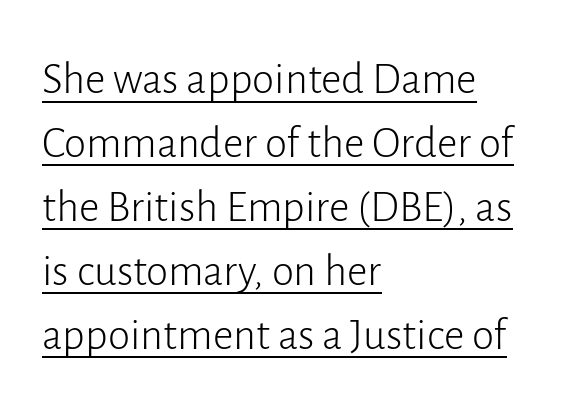
One-word summary of the alignment: left. Quick note: underline on. A roman cut, with each character standing at attention. A normal amount of white space separates one row of letters from the next. Note the varied advance widths — an 'i' is clearly narrower than an 'm'.
